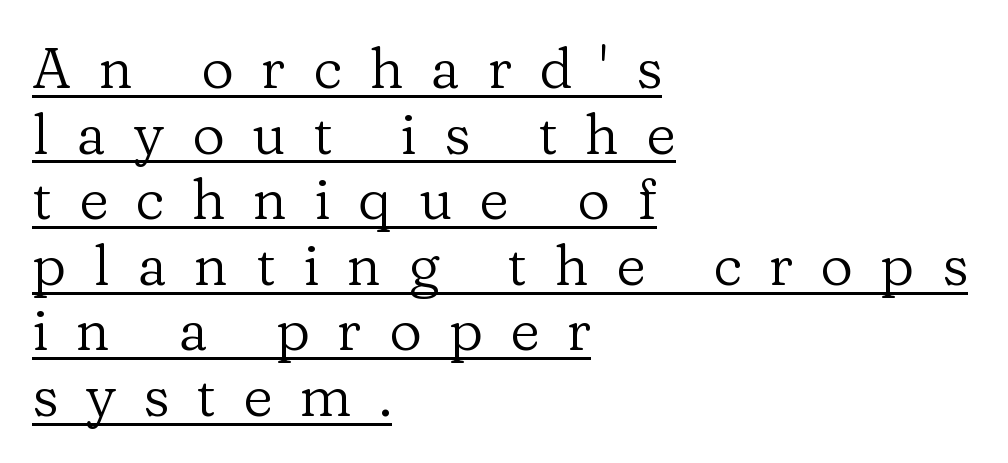
The characters display serif detailing at their extremities. Looks like regular typesetting: each glyph gets only the width it needs. The strokes are not fattened; the text isn't bold. Leftover space on each line is placed entirely after the last word. A typesetter would call this heavily tracked-out type. Is there any slant? The stems are plumb.
